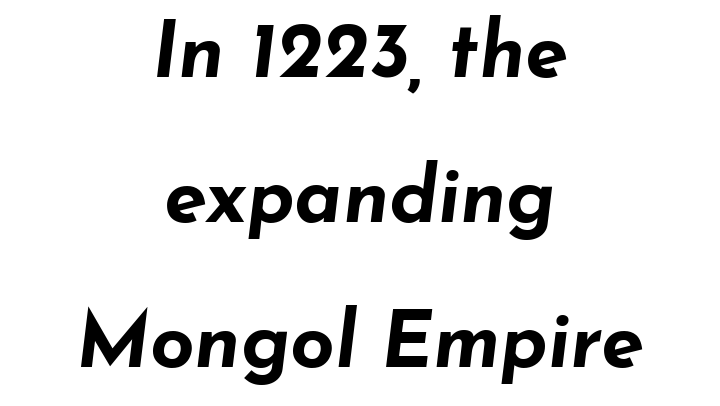
Neither beginnings nor endings align; midpoints do. The typesetting leans heavy: a genuine bold. Nobody drew a line under any word here. Note the varied advance widths — an 'i' is clearly narrower than an 'm'. If you drew a line through each stem, it would be angled.
